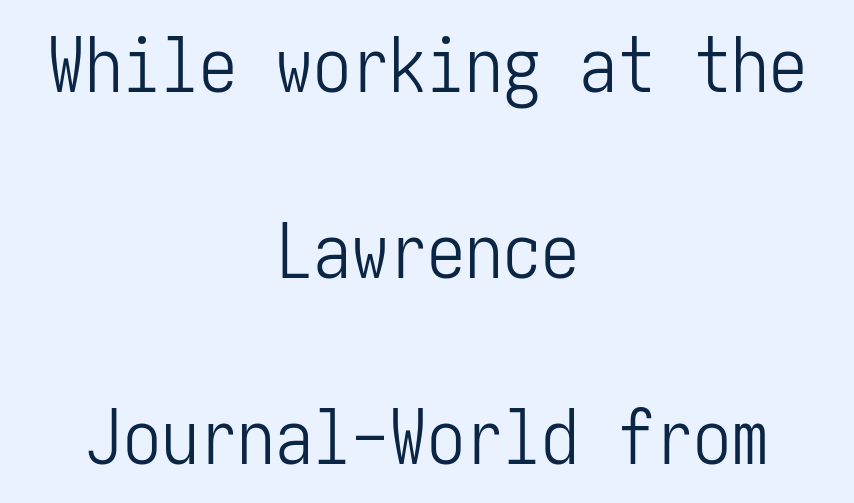
{"serif": "no", "italic": "no", "bold": "no", "weight": "light", "width": "condensed", "stroke_contrast": "low", "x_height": "medium", "underline": "no", "align": "center", "line_spacing": "loose", "line_spacing_ratio": 2.45, "letter_spacing": "normal", "letter_spacing_em": 0.0, "glyph_px": 76}
